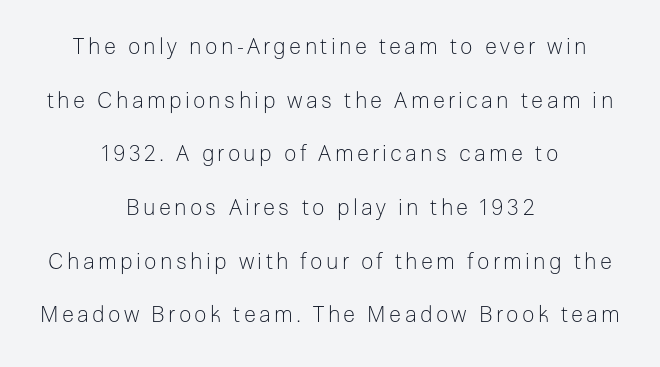
Vertical strokes here are truly vertical. A typesetter would call this leading open, well beyond the default. Bare-footed words on every line. On a weight scale, this lands at 450 or below.
